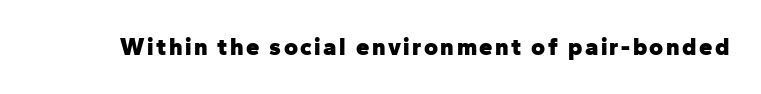
Q: Is the text bold? A: Yes.
Q: Is the text italic (slanted)? A: No, it is upright.
Q: Is the text underlined? A: No.
